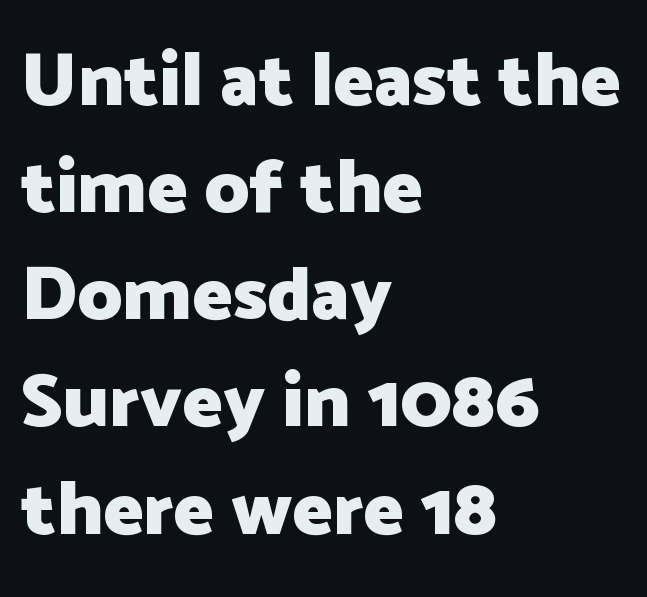
{"serif": "no", "italic": "no", "bold": "yes", "weight": "heavy", "width": "normal", "stroke_contrast": "low", "x_height": "medium", "monospaced": "no", "underline": "no", "align": "left", "line_spacing": "normal", "line_spacing_ratio": 1.41, "letter_spacing": "normal", "letter_spacing_em": 0.0, "glyph_px": 76}
